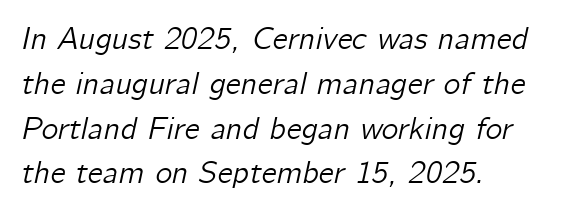
Q: Is the text italic (slanted)? A: Yes, it leans right by about 12 degrees.
Q: Is the text underlined? A: No.
Q: How is the paragraph aligned? A: Left-aligned.
Q: Is the spacing between letters normal or unusually wide? A: Normal.
Q: Is the spacing between lines tight, normal or loose? A: Normal.
Q: Width (condensed, normal, or wide)? A: Normal.
Q: Stroke contrast? A: Low.
Q: x-height? A: Medium.
Q: Monospaced? A: No.
